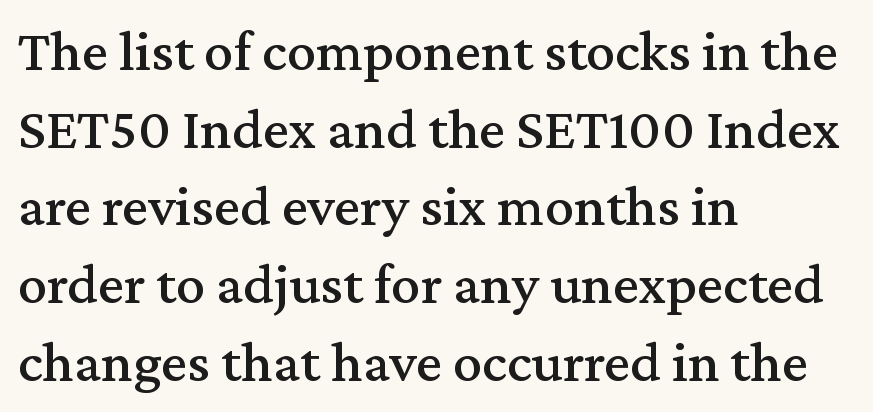
{"serif": "yes", "italic": "no", "width": "normal", "stroke_contrast": "medium", "x_height": "medium", "monospaced": "no", "underline": "no", "align": "left", "line_spacing": "normal", "line_spacing_ratio": 1.34, "letter_spacing": "normal", "letter_spacing_em": 0.0, "glyph_px": 58}
